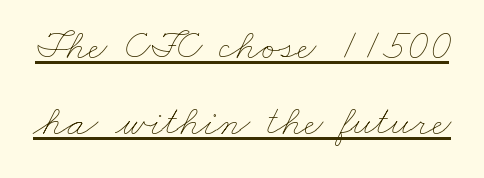
{"bold": "no", "weight": "thin", "width": "wide", "stroke_contrast": "low", "x_height": "small", "monospaced": "no", "underline": "yes", "line_spacing_ratio": 1.81, "letter_spacing": "normal", "letter_spacing_em": 0.0, "glyph_px": 42}
